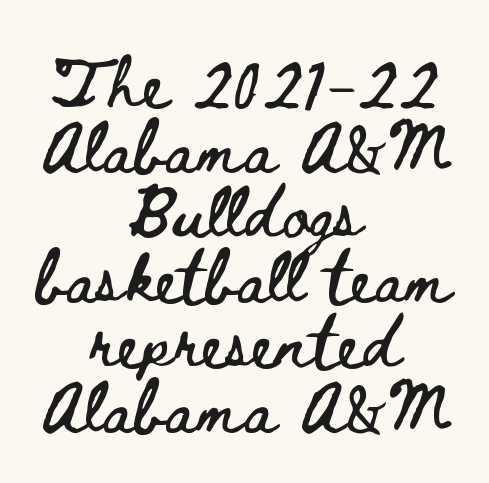
{"width": "wide", "stroke_contrast": "low", "x_height": "small", "monospaced": "no", "underline": "no", "align": "center", "line_spacing": "normal", "line_spacing_ratio": 1.25, "letter_spacing": "normal", "letter_spacing_em": 0.0, "glyph_px": 52}
